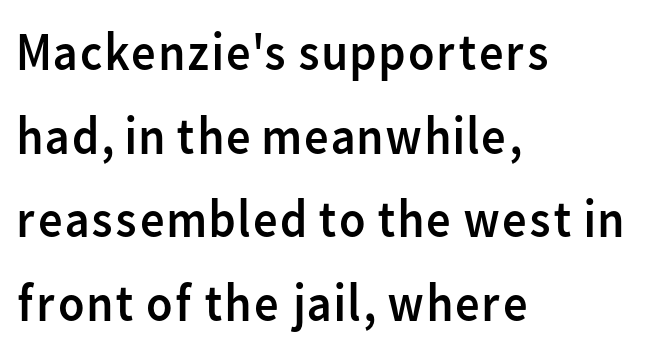
Q: Is the text bold? A: No.
Q: Is the text italic (slanted)? A: No, it is upright.
Q: Is the typeface a serif or a sans-serif typeface? A: Sans-serif.
Q: Is the text underlined? A: No.
Q: How is the paragraph aligned? A: Left-aligned.
Q: Is the spacing between letters normal or unusually wide? A: Normal.
Q: Is the spacing between lines tight, normal or loose? A: Normal.
Q: Width (condensed, normal, or wide)? A: Normal.
Q: Stroke contrast? A: Low.
Q: x-height? A: Medium.
Q: Monospaced? A: No.
